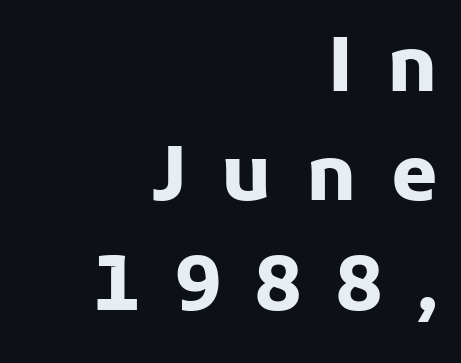
Q: Is the text bold? A: Yes.
Q: Is the text italic (slanted)? A: No, it is upright.
Q: Is the typeface a serif or a sans-serif typeface? A: Sans-serif.
Q: Is the text underlined? A: No.
Q: How is the paragraph aligned? A: Right-aligned.
Q: Is the spacing between letters normal or unusually wide? A: Unusually wide.
Q: Is the spacing between lines tight, normal or loose? A: Normal.
Q: Width (condensed, normal, or wide)? A: Normal.
Q: Stroke contrast? A: Low.
Q: x-height? A: Medium.
Q: Monospaced? A: No.
